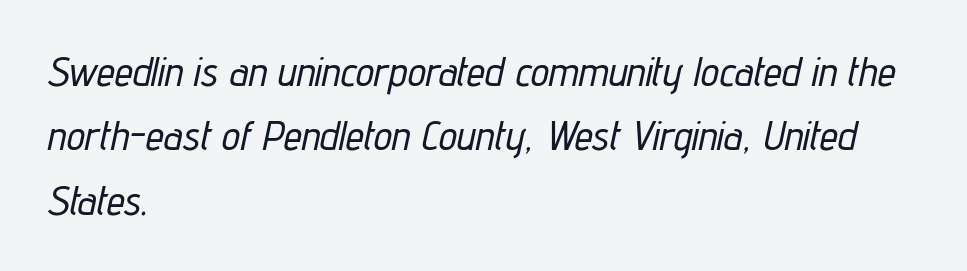
Q: Is the text italic (slanted)? A: Yes, it leans right by about 12 degrees.
Q: Is the text underlined? A: No.
Q: How is the paragraph aligned? A: Left-aligned.
Q: Is the spacing between letters normal or unusually wide? A: Normal.
Q: Is the spacing between lines tight, normal or loose? A: Normal.
Q: Width (condensed, normal, or wide)? A: Condensed.
Q: Stroke contrast? A: Low.
Q: x-height? A: Medium.
Q: Monospaced? A: No.
